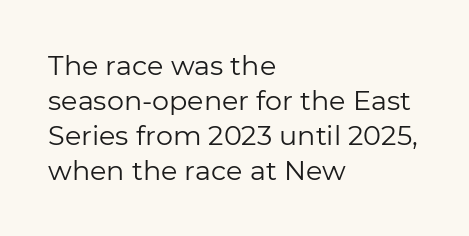
Q: Is the text bold? A: No.
Q: Is the text italic (slanted)? A: No, it is upright.
Q: Is the text underlined? A: No.
Q: How is the paragraph aligned? A: Left-aligned.
Q: Is the spacing between letters normal or unusually wide? A: Normal.
Q: Is the spacing between lines tight, normal or loose? A: Normal.
